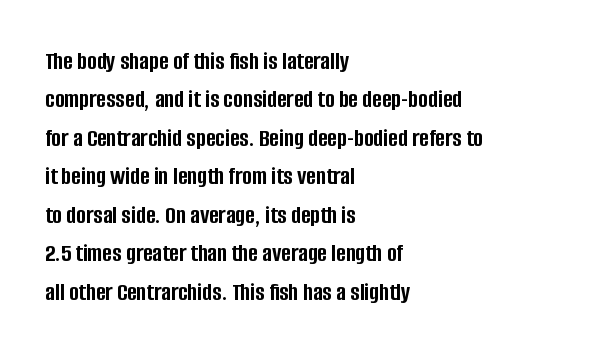
Q: Is the text bold? A: Yes.
Q: Is the text italic (slanted)? A: No, it is upright.
Q: Is the text underlined? A: No.
Q: How is the paragraph aligned? A: Left-aligned.
Q: Is the spacing between letters normal or unusually wide? A: Normal.
Q: Is the spacing between lines tight, normal or loose? A: Normal.
